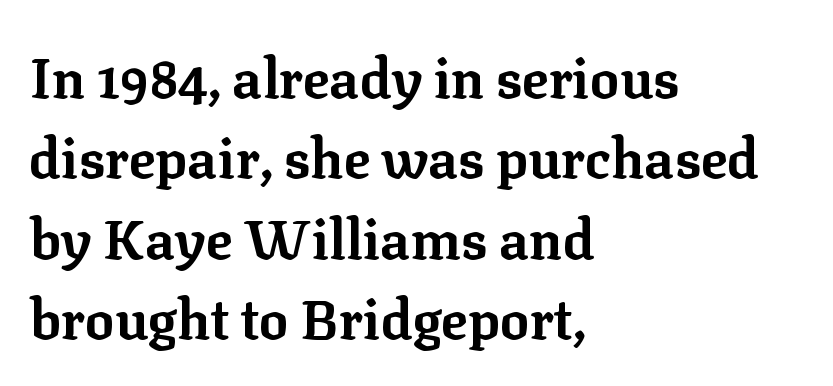
Q: Is the text bold? A: Yes.
Q: Is the text italic (slanted)? A: No, it is upright.
Q: Is the typeface a serif or a sans-serif typeface? A: Serif.
Q: Is the text underlined? A: No.
Q: How is the paragraph aligned? A: Left-aligned.
Q: Is the spacing between letters normal or unusually wide? A: Normal.
Q: Is the spacing between lines tight, normal or loose? A: Normal.
Q: Width (condensed, normal, or wide)? A: Normal.
Q: Stroke contrast? A: Low.
Q: x-height? A: Medium.
Q: Monospaced? A: No.
